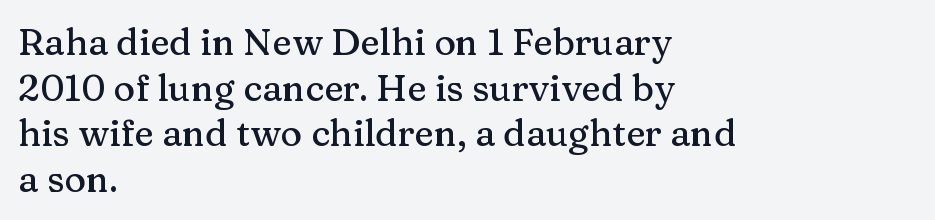
The image shows 37 px serif type, upright; set left-aligned, line spacing 1.23x, normal letter spacing, not underlined; medium stroke contrast and a medium x-height.
